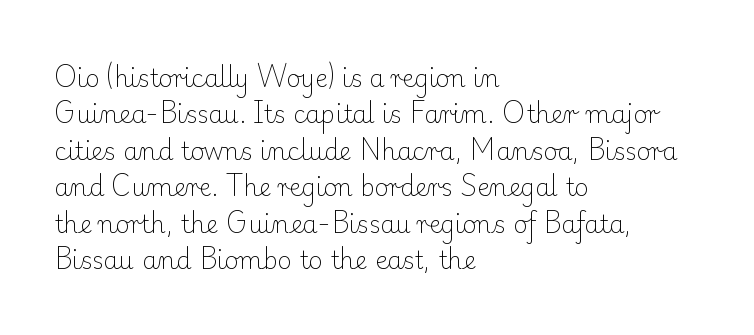
{"italic": "no", "bold": "no", "underline": "no", "align": "left", "line_spacing": "normal", "line_spacing_ratio": 1.52, "letter_spacing": "normal", "letter_spacing_em": 0.0, "glyph_px": 24}
